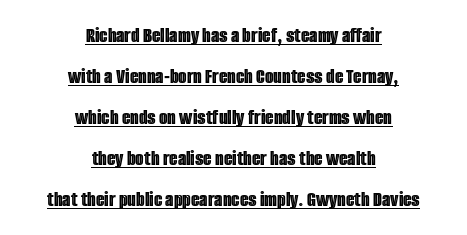
The image shows 22 px text type, upright; set centered, line spacing 1.86x, normal letter spacing, underlined.
